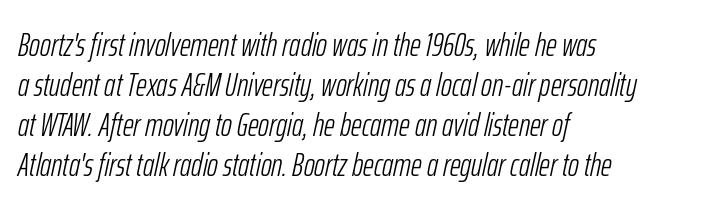
Q: Is the text bold? A: No.
Q: Is the text italic (slanted)? A: Yes, it leans right by about 12 degrees.
Q: Is the text underlined? A: No.
Q: How is the paragraph aligned? A: Left-aligned.
Q: Is the spacing between letters normal or unusually wide? A: Normal.
Q: Width (condensed, normal, or wide)? A: Condensed.
Q: Stroke contrast? A: Low.
Q: x-height? A: Medium.
Q: Monospaced? A: No.
